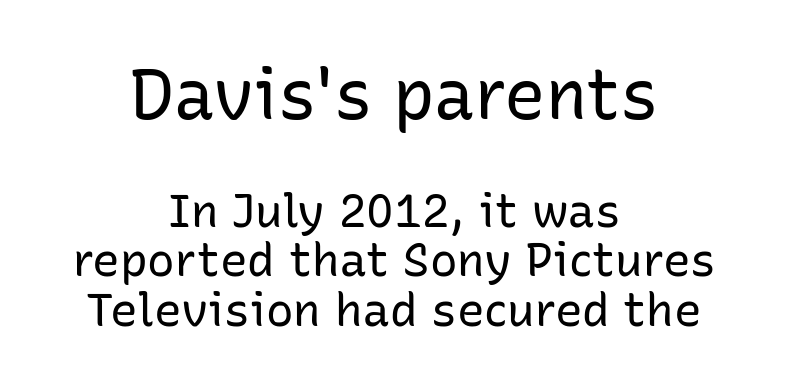
The image shows 69 px regular-weight sans-serif type, upright; set centered, tight line spacing (1.08x), normal letter spacing, not underlined; the first (top) block is 1.5x larger; low stroke contrast and a medium x-height.
